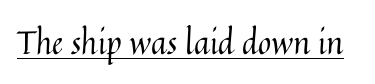
Q: Is the text bold? A: No.
Q: Is the text underlined? A: Yes.
Q: Is the spacing between letters normal or unusually wide? A: Normal.
Q: Width (condensed, normal, or wide)? A: Normal.
Q: Stroke contrast? A: Medium.
Q: x-height? A: Medium.
Q: Monospaced? A: No.
